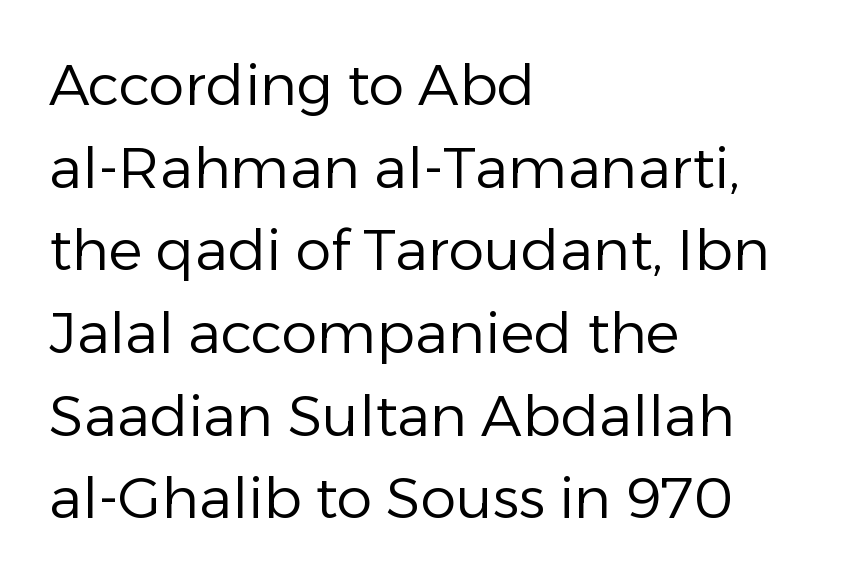
{"serif": "no", "italic": "no", "bold": "no", "weight": "regular", "width": "normal", "stroke_contrast": "low", "x_height": "medium", "monospaced": "no", "underline": "no", "align": "left", "line_spacing": "normal", "line_spacing_ratio": 1.45, "letter_spacing": "normal", "letter_spacing_em": 0.0, "glyph_px": 57}
